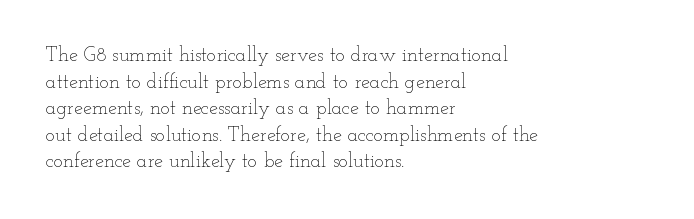
{"italic": "no", "bold": "no", "underline": "no", "align": "left", "line_spacing": "normal", "line_spacing_ratio": 1.33, "letter_spacing": "normal", "letter_spacing_em": 0.0, "glyph_px": 20}
